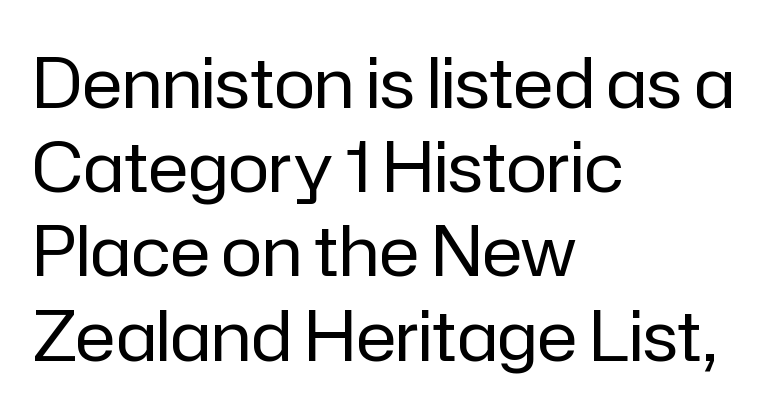
Q: Is the text bold? A: No.
Q: Is the text italic (slanted)? A: No, it is upright.
Q: Is the typeface a serif or a sans-serif typeface? A: Sans-serif.
Q: Is the text underlined? A: No.
Q: How is the paragraph aligned? A: Left-aligned.
Q: Is the spacing between letters normal or unusually wide? A: Normal.
Q: Width (condensed, normal, or wide)? A: Normal.
Q: Stroke contrast? A: Low.
Q: x-height? A: Medium.
Q: Monospaced? A: No.
